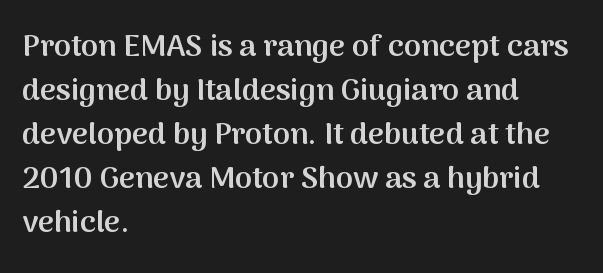
{"serif": "no", "italic": "no", "bold": "semi", "weight": "semibold", "width": "normal", "stroke_contrast": "medium", "x_height": "medium", "monospaced": "no", "underline": "no", "align": "left", "line_spacing": "normal", "line_spacing_ratio": 1.42, "letter_spacing": "normal", "letter_spacing_em": 0.0, "glyph_px": 31}
